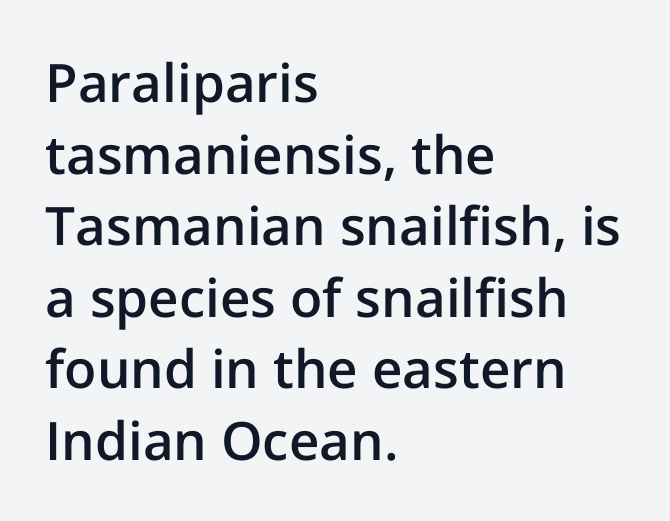
{"serif": "no", "italic": "no", "bold": "semi", "weight": "semibold", "width": "normal", "stroke_contrast": "low", "x_height": "medium", "monospaced": "no", "underline": "no", "align": "left", "line_spacing": "normal", "line_spacing_ratio": 1.35, "letter_spacing": "normal", "letter_spacing_em": 0.0, "glyph_px": 53}
